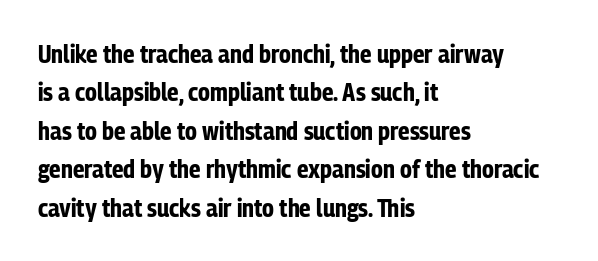
Q: Is the text bold? A: Yes.
Q: Is the text italic (slanted)? A: No, it is upright.
Q: Is the text underlined? A: No.
Q: How is the paragraph aligned? A: Left-aligned.
Q: Is the spacing between letters normal or unusually wide? A: Normal.
Q: Is the spacing between lines tight, normal or loose? A: Normal.
